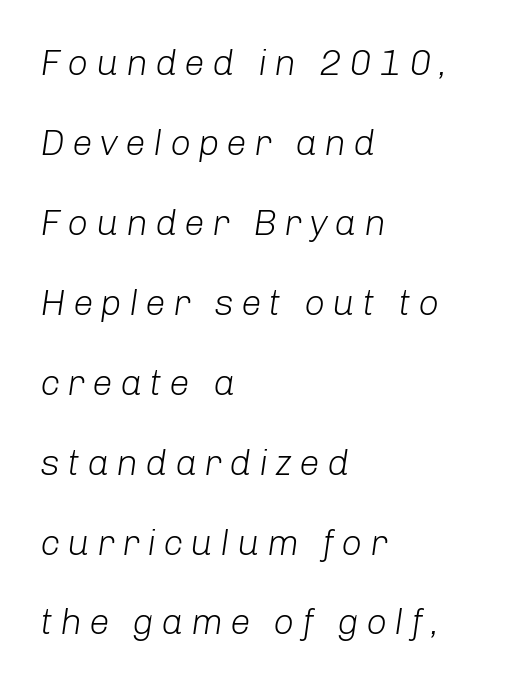
The image shows 37 px light type, italic (leaning right); set left-aligned, loose line spacing (2.16x), not underlined; low stroke contrast and a medium x-height.
